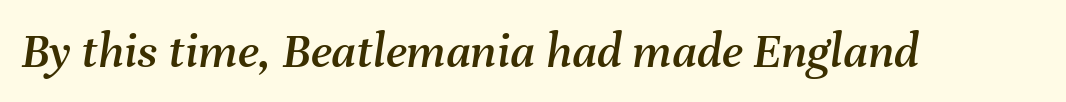
Each letter keeps its own natural width here, so spacing adapts to shape. Type without underlining. Posture: slanted. Short note: letters normally spaced.
